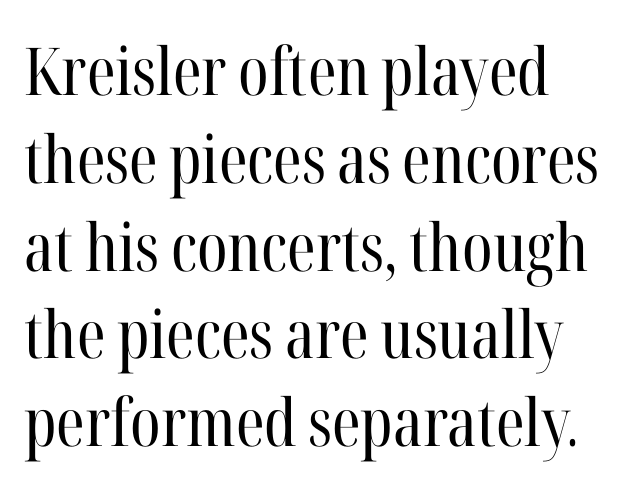
The image shows 66 px regular-weight, condensed serif type, upright; set normal line spacing (1.33x), normal letter spacing, not underlined; high stroke contrast and a medium x-height.
